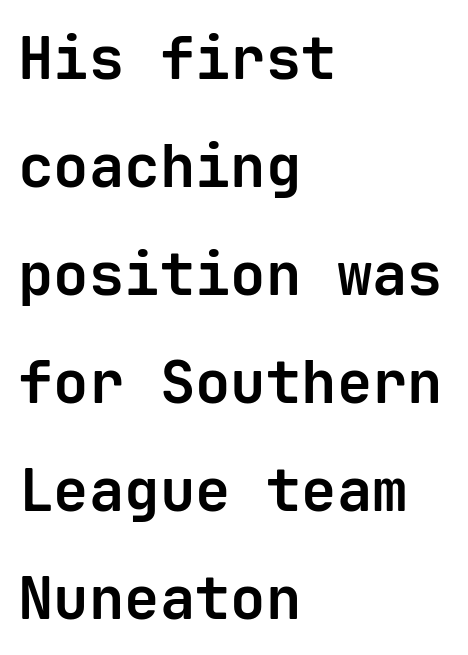
Rendered with straight, roman letterforms. Spacing verdict: monospaced, one width for all characters. Look at the bottom of the vertical strokes: they stop flat, with no serifs. Short note: letters normally spaced. A classic flush-left, rag-right setting is used for this passage.
